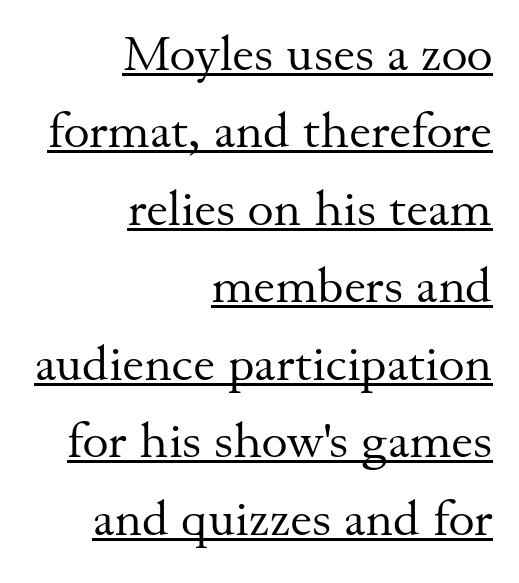
{"serif": "yes", "italic": "no", "bold": "no", "weight": "regular", "width": "normal", "stroke_contrast": "medium", "x_height": "small", "monospaced": "no", "underline": "yes", "align": "right", "line_spacing": "normal", "line_spacing_ratio": 1.55, "letter_spacing": "normal", "letter_spacing_em": 0.0, "glyph_px": 50}
